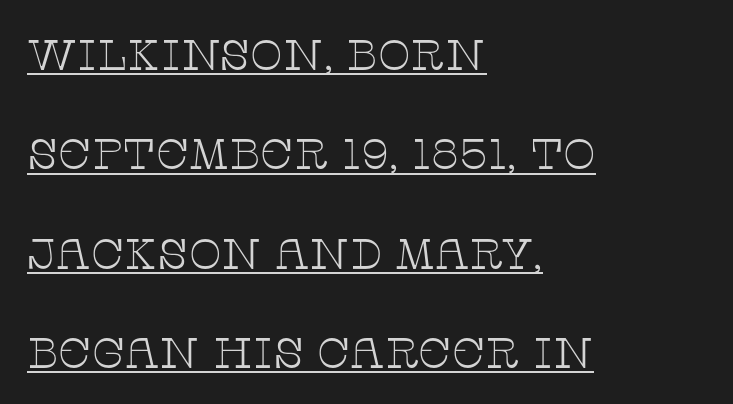
Q: Is the text bold? A: No.
Q: Is the text italic (slanted)? A: No, it is upright.
Q: Is the typeface a serif or a sans-serif typeface? A: Serif.
Q: Is the text underlined? A: Yes.
Q: How is the paragraph aligned? A: Left-aligned.
Q: Is the spacing between letters normal or unusually wide? A: Normal.
Q: Is the spacing between lines tight, normal or loose? A: Loose.
Q: Width (condensed, normal, or wide)? A: Wide.
Q: Stroke contrast? A: Low.
Q: x-height? A: Large.
Q: Monospaced? A: No.
